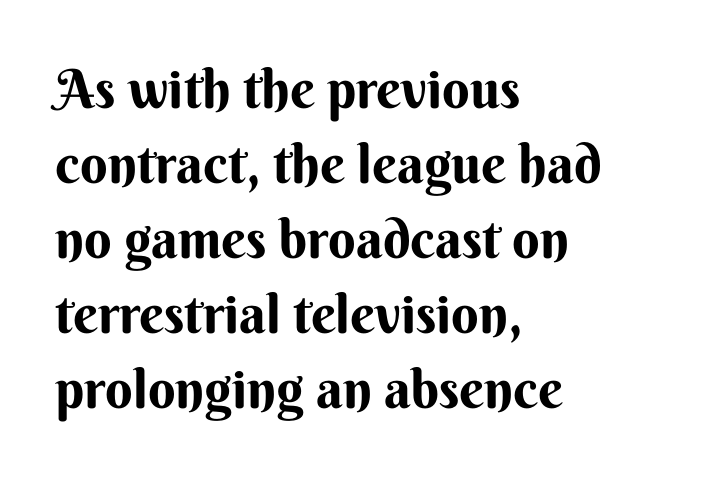
The image shows 54 px bold sans-serif type, upright; set left-aligned, normal line spacing (1.39x), normal letter spacing, not underlined; medium stroke contrast and a small x-height.
